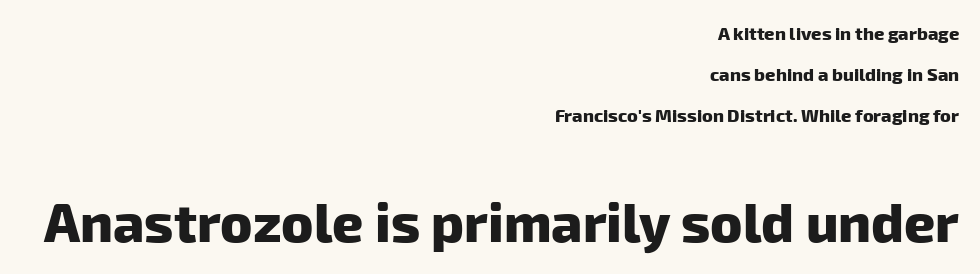
{"serif": "no", "bold": "yes", "weight": "heavy", "width": "normal", "stroke_contrast": "low", "x_height": "medium", "monospaced": "no", "underline": "no", "align": "right", "line_spacing": "loose", "line_spacing_ratio": 2.28, "letter_spacing": "normal", "letter_spacing_em": 0.0, "larger_block": "second", "size_ratio": 3.0, "glyph_px": 54}
